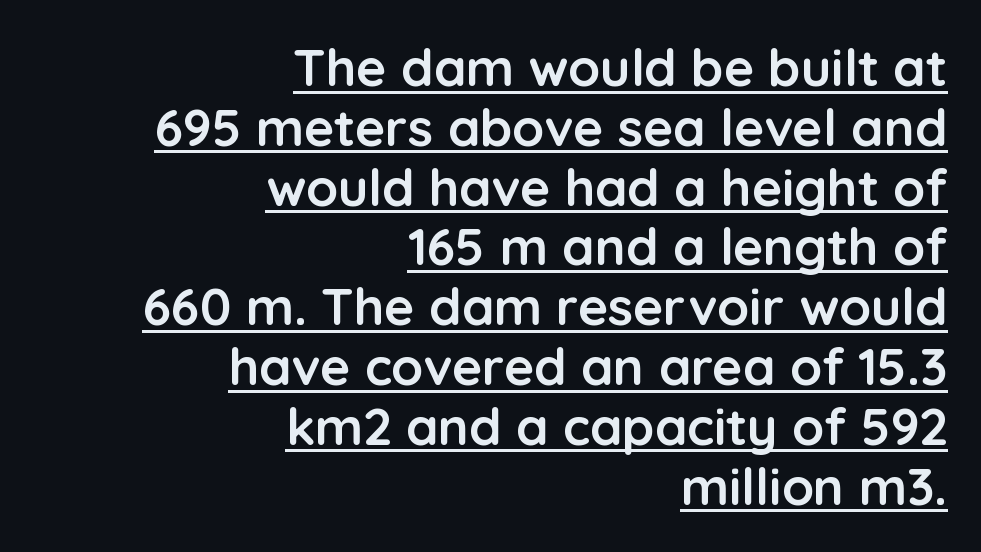
{"serif": "no", "italic": "no", "bold": "yes", "weight": "semibold", "width": "normal", "stroke_contrast": "low", "x_height": "medium", "monospaced": "no", "underline": "yes", "align": "right", "line_spacing": "tight", "line_spacing_ratio": 1.15, "letter_spacing": "normal", "letter_spacing_em": 0.0, "glyph_px": 52}
